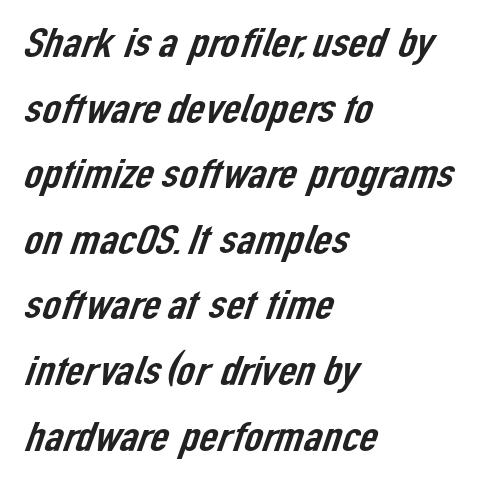
{"serif": "no", "width": "normal", "stroke_contrast": "low", "x_height": "medium", "monospaced": "no", "underline": "no", "align": "left", "line_spacing": "normal", "line_spacing_ratio": 1.6, "letter_spacing": "normal", "letter_spacing_em": 0.0, "glyph_px": 41}
